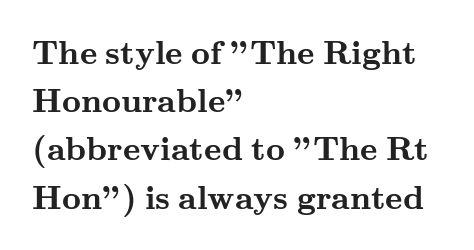
The leading is moderate, giving the passage an even texture. This sample is left-justified, so line endings fall wherever the words run out. Each glyph is drawn with heavy, bold strokes. Nobody touched the tracking dial on this one.
